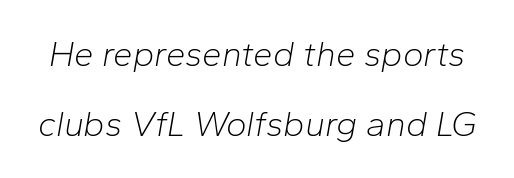
The image shows 35 px light type, italic (leaning right); set loose line spacing (2.01x), normal letter spacing, not underlined; low stroke contrast and a medium x-height.
